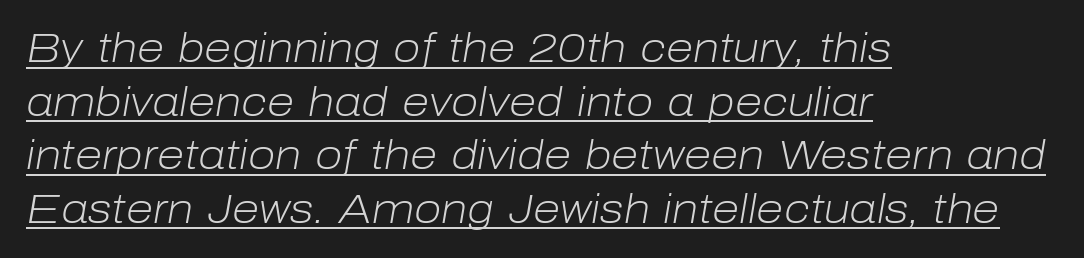
{"italic": "yes", "lean": "right", "slant_degrees": 10, "bold": "no", "weight": "light", "width": "normal", "stroke_contrast": "low", "x_height": "medium", "monospaced": "no", "underline": "yes", "align": "left", "line_spacing": "normal", "line_spacing_ratio": 1.34, "letter_spacing": "normal", "letter_spacing_em": 0.0, "glyph_px": 40}
